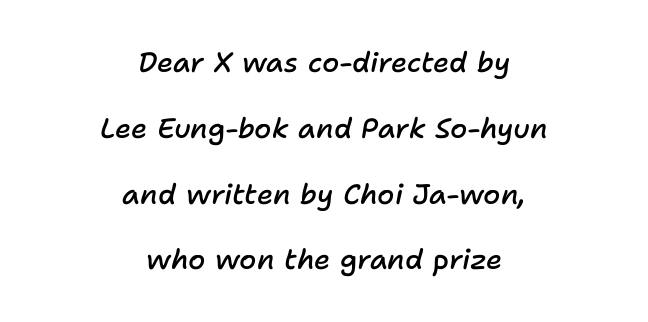
{"italic": "yes", "lean": "right", "slant_degrees": 11, "bold": "semi", "weight": "semibold", "width": "normal", "stroke_contrast": "low", "x_height": "medium", "monospaced": "no", "underline": "no", "align": "center", "line_spacing": "loose", "line_spacing_ratio": 2.35, "letter_spacing": "normal", "letter_spacing_em": 0.0, "glyph_px": 28}
